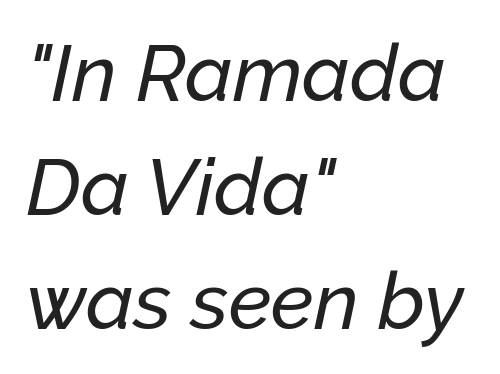
{"italic": "yes", "lean": "right", "slant_degrees": 12, "width": "normal", "stroke_contrast": "low", "x_height": "medium", "monospaced": "no", "underline": "no", "align": "left", "line_spacing": "normal", "line_spacing_ratio": 1.44, "letter_spacing": "normal", "letter_spacing_em": 0.0, "glyph_px": 79}
